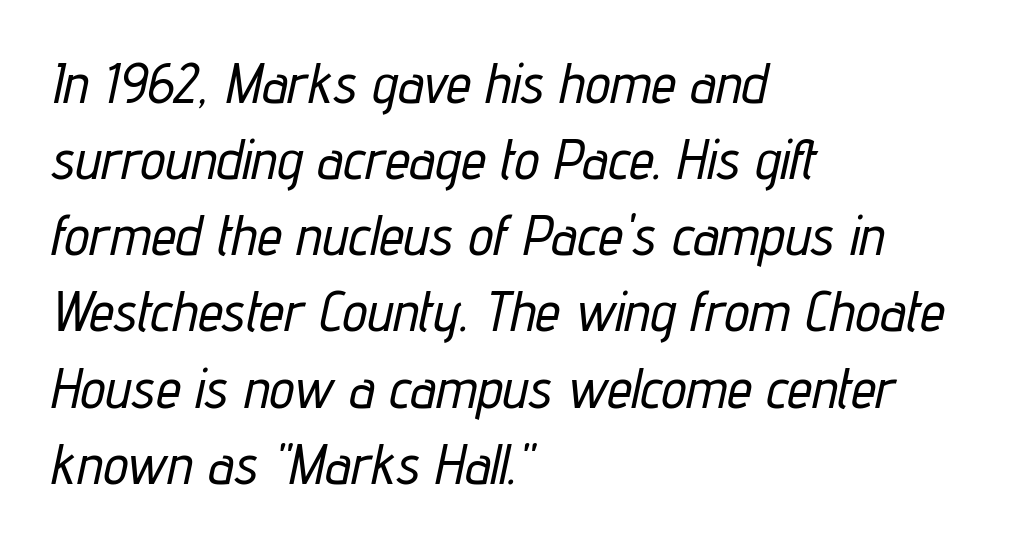
{"italic": "yes", "lean": "right", "slant_degrees": 12, "width": "condensed", "stroke_contrast": "low", "x_height": "medium", "monospaced": "no", "underline": "no", "align": "left", "line_spacing": "normal", "line_spacing_ratio": 1.36, "letter_spacing": "normal", "letter_spacing_em": 0.0, "glyph_px": 56}
